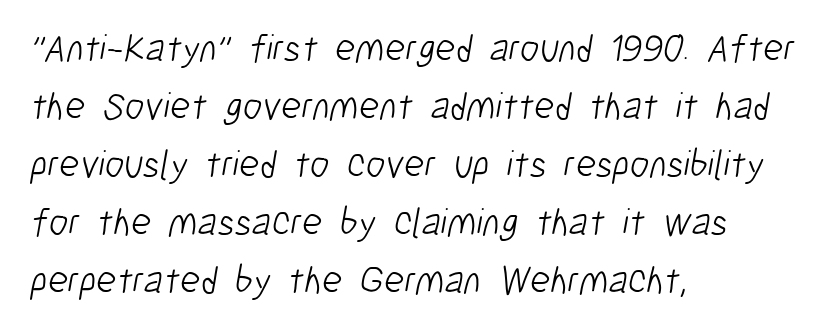
{"serif": "no", "bold": "no", "weight": "light", "width": "condensed", "stroke_contrast": "low", "x_height": "medium", "monospaced": "no", "underline": "no", "align": "left", "line_spacing": "normal", "line_spacing_ratio": 1.49, "letter_spacing": "normal", "letter_spacing_em": 0.0, "glyph_px": 39}
